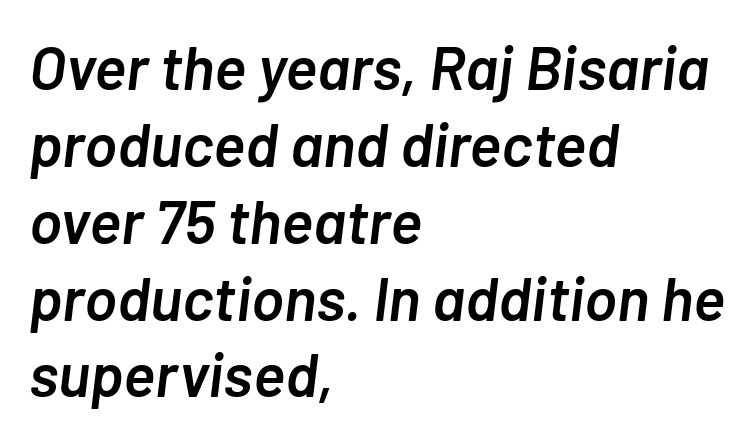
Q: Is the text bold? A: Semi-bold.
Q: Is the text italic (slanted)? A: Yes, it leans right by about 7 degrees.
Q: Is the text underlined? A: No.
Q: How is the paragraph aligned? A: Left-aligned.
Q: Is the spacing between letters normal or unusually wide? A: Normal.
Q: Is the spacing between lines tight, normal or loose? A: Normal.
Q: Width (condensed, normal, or wide)? A: Normal.
Q: Stroke contrast? A: Low.
Q: x-height? A: Medium.
Q: Monospaced? A: No.
